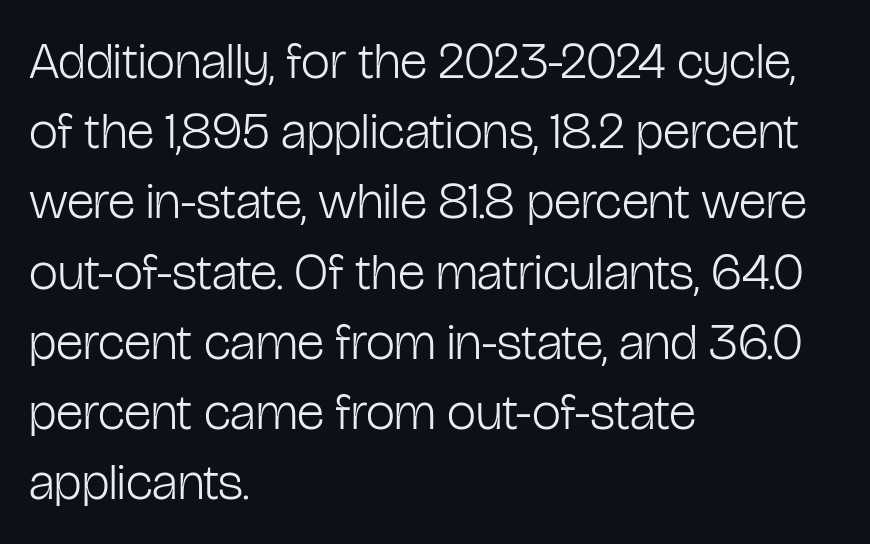
Q: Is the text bold? A: No.
Q: Is the text italic (slanted)? A: No, it is upright.
Q: Is the typeface a serif or a sans-serif typeface? A: Sans-serif.
Q: Is the text underlined? A: No.
Q: How is the paragraph aligned? A: Left-aligned.
Q: Is the spacing between letters normal or unusually wide? A: Normal.
Q: Is the spacing between lines tight, normal or loose? A: Normal.
Q: Width (condensed, normal, or wide)? A: Condensed.
Q: Stroke contrast? A: Low.
Q: x-height? A: Medium.
Q: Monospaced? A: No.
